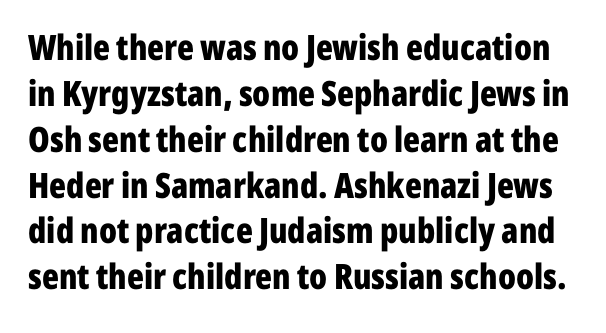
{"serif": "no", "italic": "no", "bold": "yes", "weight": "bold", "width": "condensed", "stroke_contrast": "low", "x_height": "medium", "monospaced": "no", "underline": "no", "line_spacing": "normal", "line_spacing_ratio": 1.31, "letter_spacing": "normal", "letter_spacing_em": 0.0, "glyph_px": 35}
